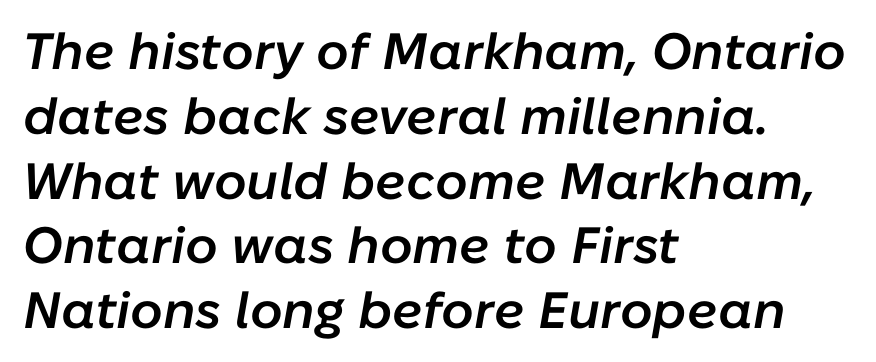
Q: Is the text bold? A: Semi-bold.
Q: Is the text italic (slanted)? A: Yes, it leans right by about 10 degrees.
Q: Is the text underlined? A: No.
Q: How is the paragraph aligned? A: Left-aligned.
Q: Is the spacing between letters normal or unusually wide? A: Normal.
Q: Is the spacing between lines tight, normal or loose? A: Normal.
Q: Width (condensed, normal, or wide)? A: Normal.
Q: Stroke contrast? A: Low.
Q: x-height? A: Medium.
Q: Monospaced? A: No.
